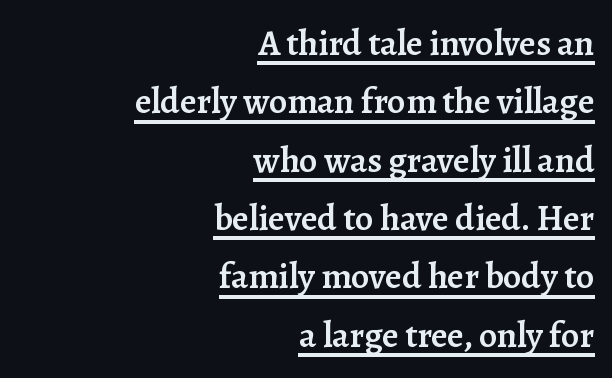
The specimen reads as upright at a glance. Strokes here are thickened, but only to semibold level. The face used here is seriffed, in the tradition of book romans. Note the varied advance widths — an 'i' is clearly narrower than an 'm'. Every row of glyphs terminates at an identical x-position on the right.
